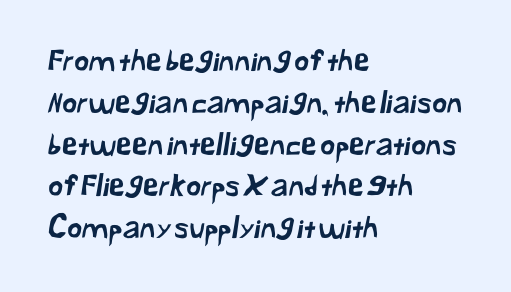
{"serif": "no", "width": "normal", "stroke_contrast": "low", "x_height": "medium", "monospaced": "no", "underline": "no", "align": "left", "line_spacing": "normal", "line_spacing_ratio": 1.44, "letter_spacing": "normal", "letter_spacing_em": 0.0, "glyph_px": 29}
